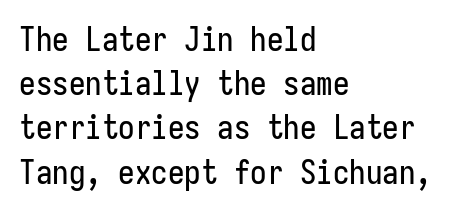
{"serif": "no", "italic": "no", "width": "condensed", "stroke_contrast": "low", "x_height": "medium", "underline": "no", "align": "left", "line_spacing": "normal", "line_spacing_ratio": 1.34, "letter_spacing": "normal", "letter_spacing_em": 0.0, "glyph_px": 33}
